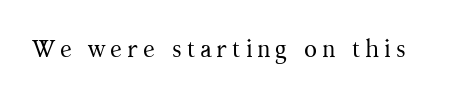
{"italic": "no", "bold": "no", "underline": "no", "letter_spacing": "wide", "letter_spacing_em": 0.2, "glyph_px": 24}
